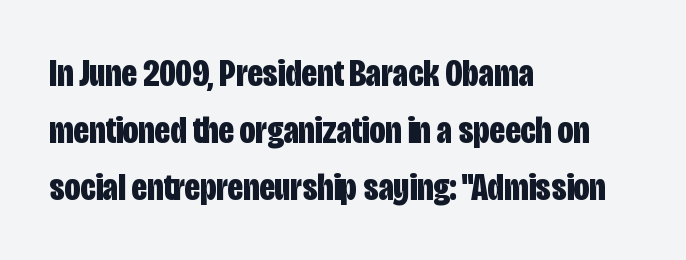
A student would call this left alignment; a typographer would say flush left, rag right. What weight is shown? A full bold with thick strokes. The zone under the glyphs is completely vacant. The letters stand upright; this is a roman face. Think of a printed novel: that variable character pitch is what you see here. Honestly, the letter spacing is just normal — you wouldn't notice it.
